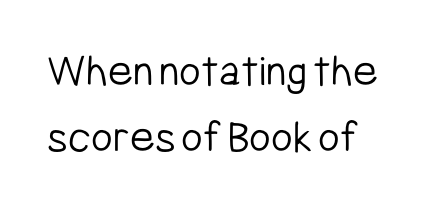
Q: Is the text bold? A: No.
Q: Is the text italic (slanted)? A: No, it is upright.
Q: Is the typeface a serif or a sans-serif typeface? A: Sans-serif.
Q: Is the text underlined? A: No.
Q: Is the spacing between letters normal or unusually wide? A: Normal.
Q: Is the spacing between lines tight, normal or loose? A: Normal.
Q: Width (condensed, normal, or wide)? A: Condensed.
Q: Stroke contrast? A: Low.
Q: x-height? A: Medium.
Q: Monospaced? A: No.
